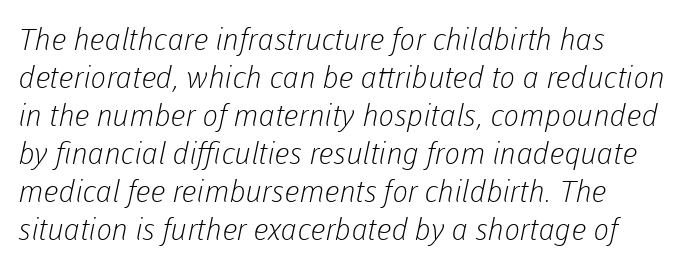
The image shows 30 px light sans-serif type; set left-aligned, normal line spacing (1.27x), normal letter spacing, not underlined; low stroke contrast and a medium x-height.
